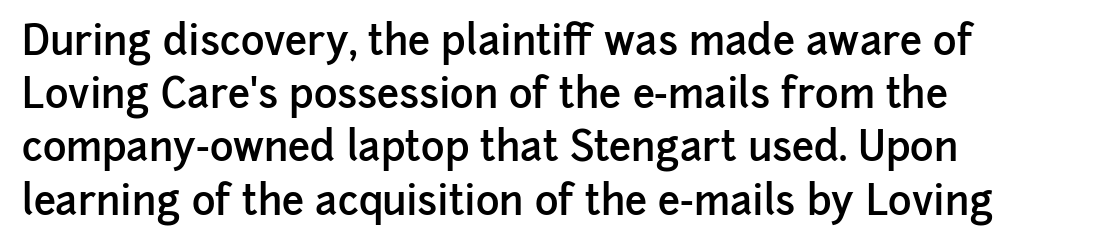
Q: Is the text bold? A: Semi-bold.
Q: Is the text italic (slanted)? A: No, it is upright.
Q: Is the typeface a serif or a sans-serif typeface? A: Sans-serif.
Q: Is the text underlined? A: No.
Q: How is the paragraph aligned? A: Left-aligned.
Q: Is the spacing between letters normal or unusually wide? A: Normal.
Q: Is the spacing between lines tight, normal or loose? A: Normal.
Q: Width (condensed, normal, or wide)? A: Normal.
Q: Stroke contrast? A: Low.
Q: x-height? A: Medium.
Q: Monospaced? A: No.
